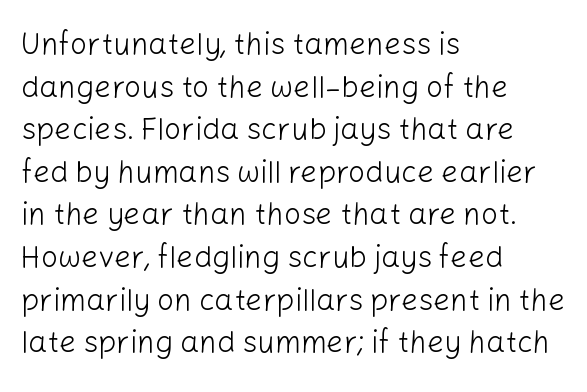
{"serif": "no", "italic": "no", "bold": "no", "weight": "light", "width": "normal", "stroke_contrast": "low", "x_height": "medium", "monospaced": "no", "underline": "no", "align": "left", "line_spacing": "normal", "line_spacing_ratio": 1.42, "letter_spacing": "normal", "letter_spacing_em": 0.0, "glyph_px": 30}
